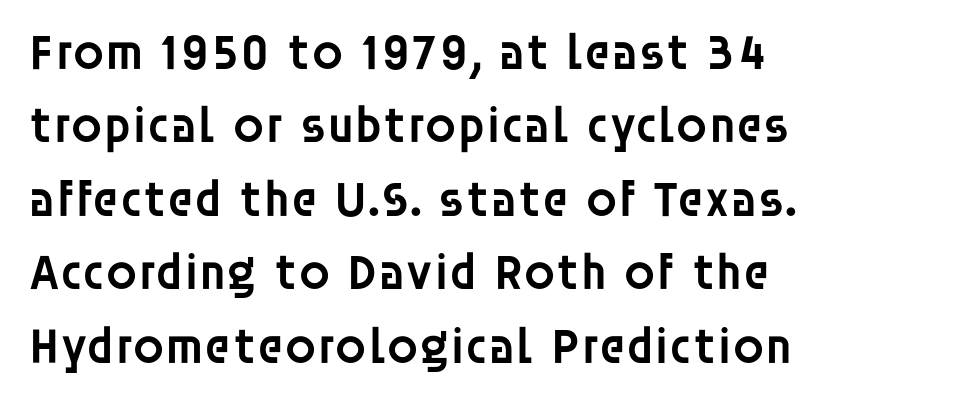
Q: Is the text bold? A: Semi-bold.
Q: Is the text italic (slanted)? A: No, it is upright.
Q: Is the typeface a serif or a sans-serif typeface? A: Sans-serif.
Q: Is the text underlined? A: No.
Q: How is the paragraph aligned? A: Left-aligned.
Q: Is the spacing between letters normal or unusually wide? A: Normal.
Q: Is the spacing between lines tight, normal or loose? A: Normal.
Q: Width (condensed, normal, or wide)? A: Normal.
Q: Stroke contrast? A: Low.
Q: x-height? A: Large.
Q: Monospaced? A: No.
